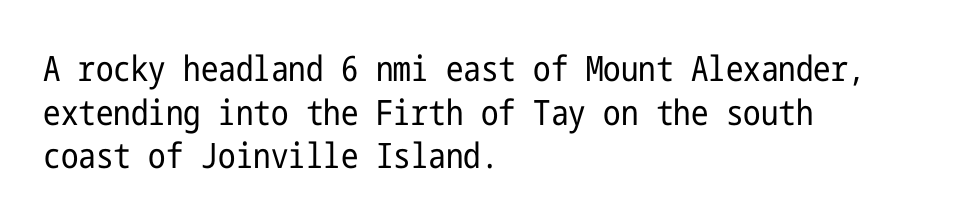
Summary of weight: not heavy and not bold. The compositor pushed each line to the left boundary. The zone under the glyphs is completely vacant. A roman cut, with each character standing at attention. Regarding leading, the lines here are spaced in the standard way.
